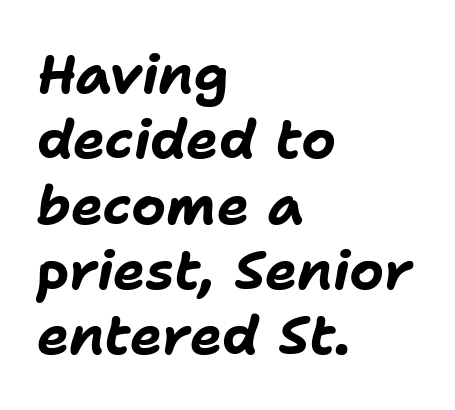
The image shows 54 px bold type, italic (leaning right); set left-aligned, line spacing 1.21x, normal letter spacing, not underlined; low stroke contrast and a medium x-height.
